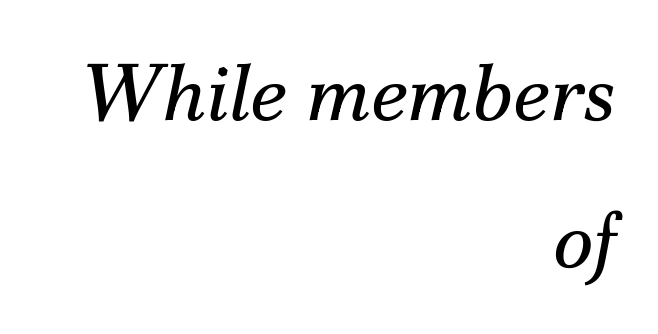
The image shows 78 px regular-weight serif type, italic (leaning right); set right-aligned, line spacing 1.89x, normal letter spacing, not underlined; medium stroke contrast and a small x-height.
